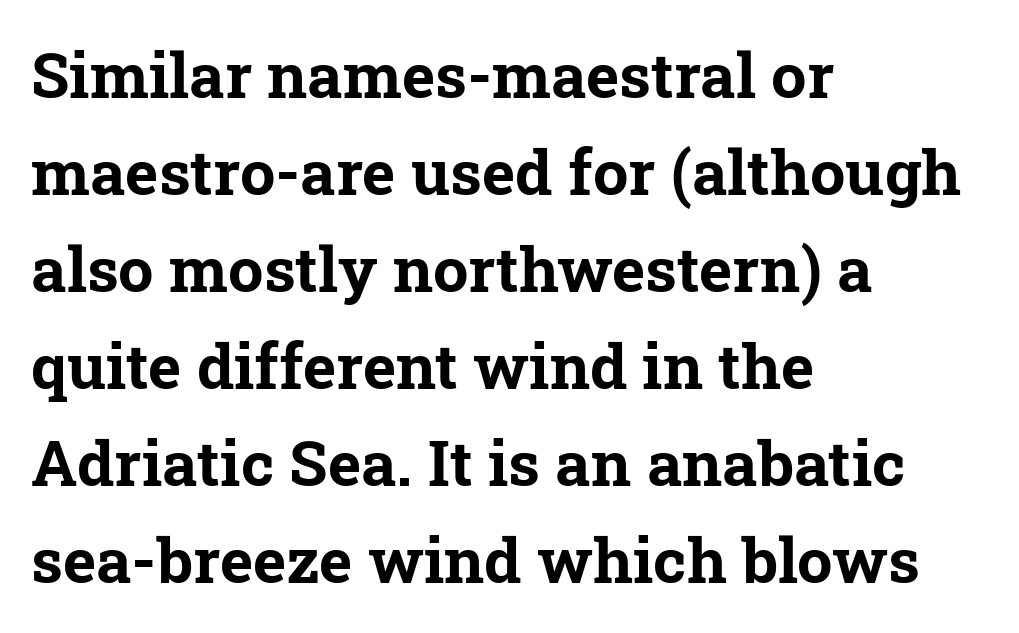
Q: Is the text bold? A: Yes.
Q: Is the typeface a serif or a sans-serif typeface? A: Serif.
Q: Is the text underlined? A: No.
Q: How is the paragraph aligned? A: Left-aligned.
Q: Is the spacing between letters normal or unusually wide? A: Normal.
Q: Is the spacing between lines tight, normal or loose? A: Normal.
Q: Width (condensed, normal, or wide)? A: Normal.
Q: Stroke contrast? A: Low.
Q: x-height? A: Medium.
Q: Monospaced? A: No.
